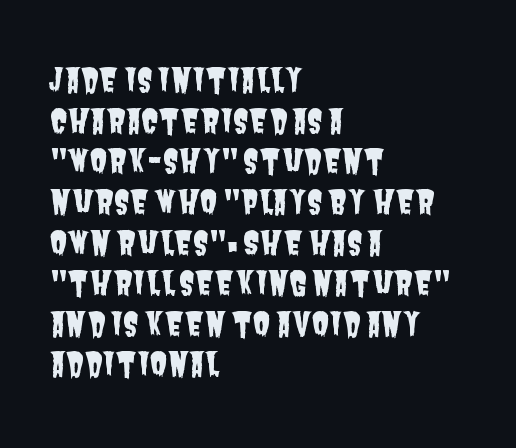
{"serif": "no", "width": "condensed", "stroke_contrast": "low", "x_height": "large", "monospaced": "no", "underline": "no", "align": "left", "line_spacing": "normal", "line_spacing_ratio": 1.27, "letter_spacing": "normal", "letter_spacing_em": 0.0, "glyph_px": 32}
